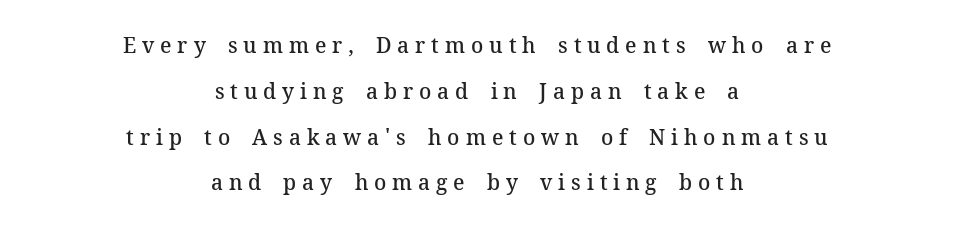
Q: Is the text bold? A: Semi-bold.
Q: Is the text italic (slanted)? A: No, it is upright.
Q: Is the text underlined? A: No.
Q: How is the paragraph aligned? A: Centered.
Q: Is the spacing between letters normal or unusually wide? A: Unusually wide.
Q: Is the spacing between lines tight, normal or loose? A: Loose.
